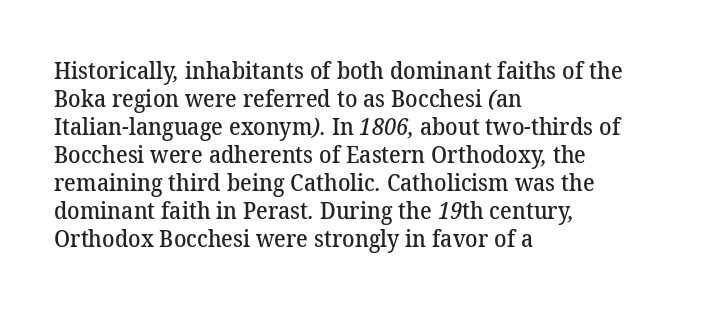
{"bold": "semi", "underline": "no", "align": "left", "line_spacing_ratio": 1.22, "letter_spacing": "normal", "letter_spacing_em": 0.0, "glyph_px": 23}
